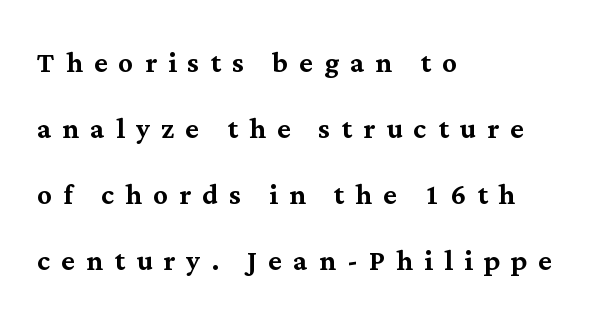
Q: Is the text italic (slanted)? A: No, it is upright.
Q: Is the typeface a serif or a sans-serif typeface? A: Serif.
Q: Is the text underlined? A: No.
Q: How is the paragraph aligned? A: Left-aligned.
Q: Is the spacing between letters normal or unusually wide? A: Unusually wide.
Q: Width (condensed, normal, or wide)? A: Normal.
Q: Stroke contrast? A: Medium.
Q: x-height? A: Medium.
Q: Monospaced? A: No.
